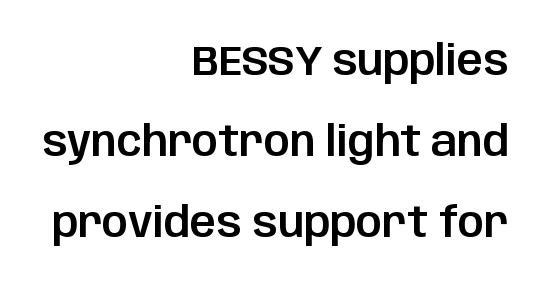
{"serif": "no", "italic": "no", "width": "normal", "stroke_contrast": "low", "x_height": "large", "monospaced": "no", "underline": "no", "align": "right", "line_spacing": "loose", "line_spacing_ratio": 1.98, "letter_spacing": "normal", "letter_spacing_em": 0.0, "glyph_px": 41}
